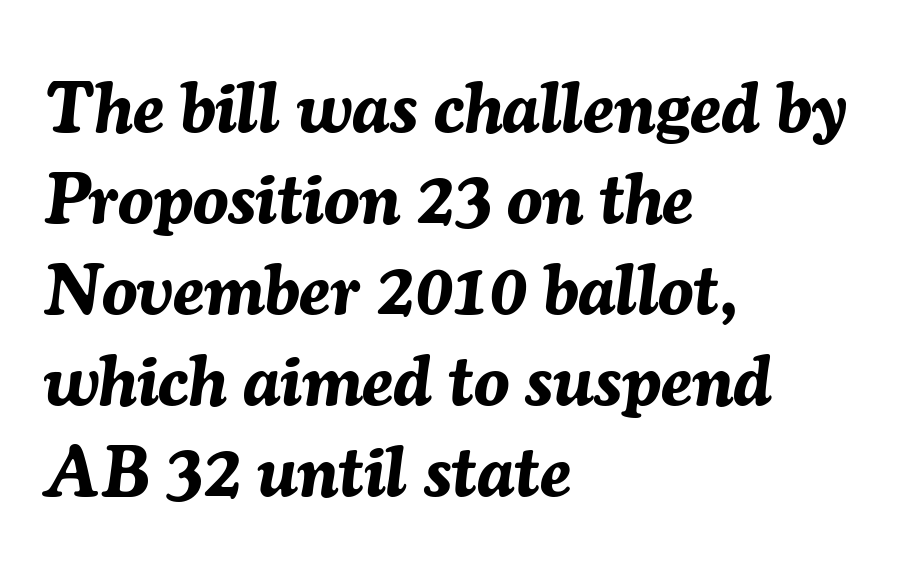
Q: Is the text bold? A: Yes.
Q: Is the text italic (slanted)? A: Yes, it leans right by about 7 degrees.
Q: Is the text underlined? A: No.
Q: How is the paragraph aligned? A: Left-aligned.
Q: Is the spacing between letters normal or unusually wide? A: Normal.
Q: Is the spacing between lines tight, normal or loose? A: Normal.
Q: Width (condensed, normal, or wide)? A: Normal.
Q: Stroke contrast? A: Medium.
Q: x-height? A: Medium.
Q: Monospaced? A: No.
